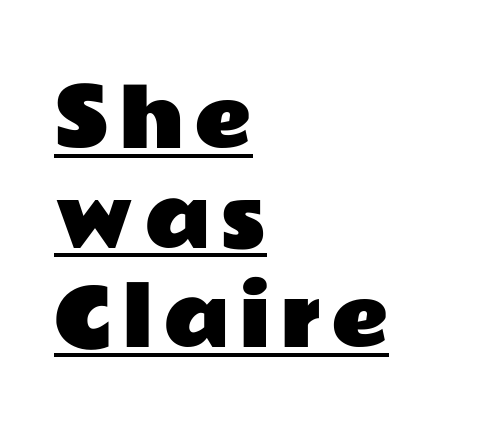
Each line of the rendering has a horizontal stroke beneath the glyphs. Examine the stroke ends and you'll find no serifs. This sample has the flowing, uneven cadence of proportional lettering. Rows of type keep a routine distance in the vertical direction. A classic flush-left, rag-right setting is used for this passage. Designer's note — italics off, roman on.
